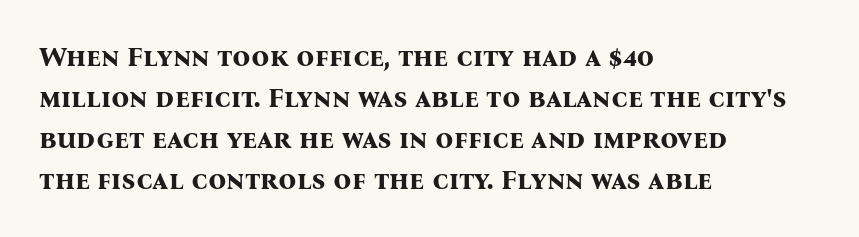
Q: Is the text bold? A: Yes.
Q: Is the text italic (slanted)? A: No, it is upright.
Q: Is the typeface a serif or a sans-serif typeface? A: Serif.
Q: Is the text underlined? A: No.
Q: How is the paragraph aligned? A: Left-aligned.
Q: Is the spacing between letters normal or unusually wide? A: Normal.
Q: Is the spacing between lines tight, normal or loose? A: Normal.
Q: Width (condensed, normal, or wide)? A: Normal.
Q: Stroke contrast? A: Medium.
Q: x-height? A: Medium.
Q: Monospaced? A: No.
